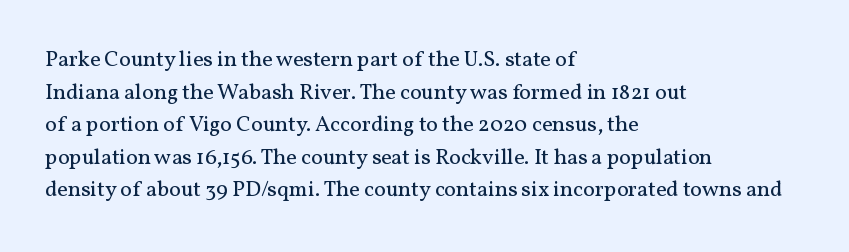
{"italic": "no", "bold": "no", "underline": "no", "align": "left", "line_spacing": "normal", "line_spacing_ratio": 1.48, "letter_spacing": "normal", "letter_spacing_em": 0.0, "glyph_px": 22}
